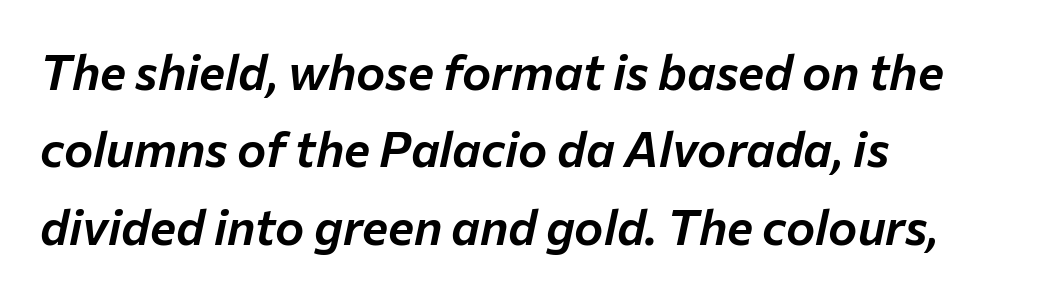
Slant detected: the letters are inclined. The strip under each line holds only bare page. Teacher's note: observe the even left margin — that is flush-left alignment. The rendering uses a moderate line-height, typical for paragraphs.
